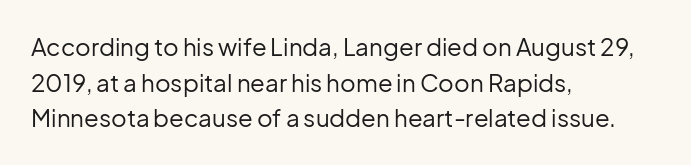
Q: Is the text bold? A: No.
Q: Is the text italic (slanted)? A: No, it is upright.
Q: Is the text underlined? A: No.
Q: How is the paragraph aligned? A: Left-aligned.
Q: Is the spacing between letters normal or unusually wide? A: Normal.
Q: Is the spacing between lines tight, normal or loose? A: Normal.
